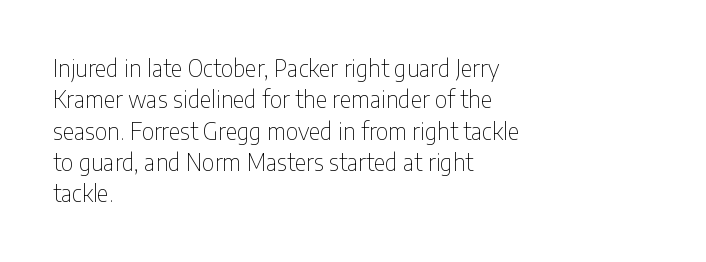
{"italic": "no", "bold": "no", "underline": "no", "align": "left", "line_spacing": "normal", "line_spacing_ratio": 1.36, "letter_spacing": "normal", "letter_spacing_em": 0.0, "glyph_px": 23}
